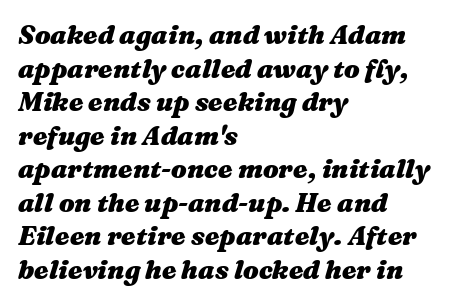
Q: Is the text bold? A: Yes.
Q: Is the text italic (slanted)? A: Yes, it leans right by about 16 degrees.
Q: Is the text underlined? A: No.
Q: How is the paragraph aligned? A: Left-aligned.
Q: Is the spacing between letters normal or unusually wide? A: Normal.
Q: Is the spacing between lines tight, normal or loose? A: Normal.
